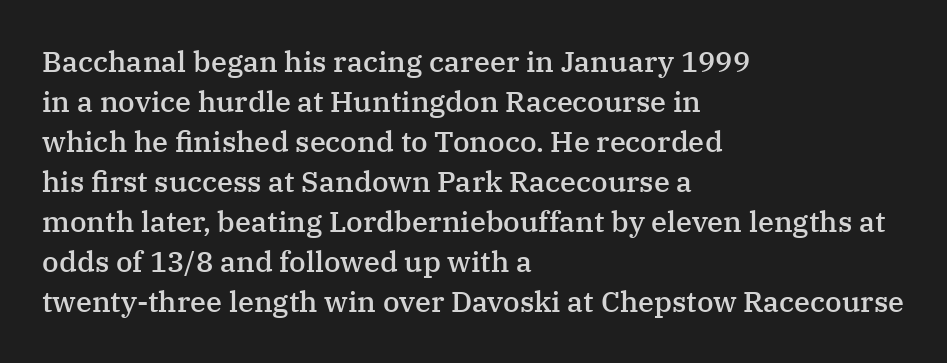
{"serif": "yes", "italic": "no", "bold": "semi", "weight": "semibold", "width": "normal", "stroke_contrast": "medium", "x_height": "medium", "monospaced": "no", "underline": "no", "align": "left", "line_spacing": "normal", "line_spacing_ratio": 1.38, "letter_spacing": "normal", "letter_spacing_em": 0.0, "glyph_px": 29}
